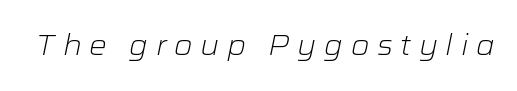
{"italic": "yes", "lean": "right", "slant_degrees": 12, "bold": "no", "weight": "light", "width": "wide", "stroke_contrast": "low", "x_height": "medium", "monospaced": "no", "underline": "no", "letter_spacing": "wide", "letter_spacing_em": 0.27, "glyph_px": 28}
